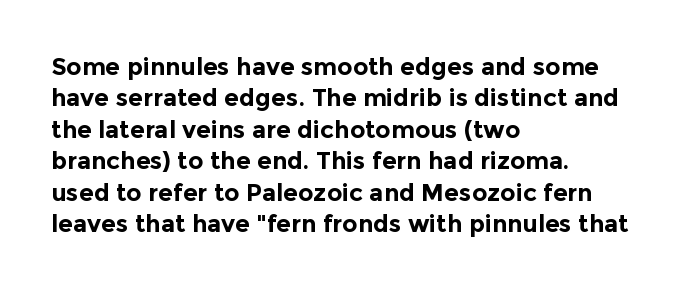
{"italic": "no", "bold": "yes", "underline": "no", "align": "left", "line_spacing": "normal", "line_spacing_ratio": 1.31, "letter_spacing": "normal", "letter_spacing_em": 0.0, "glyph_px": 24}
